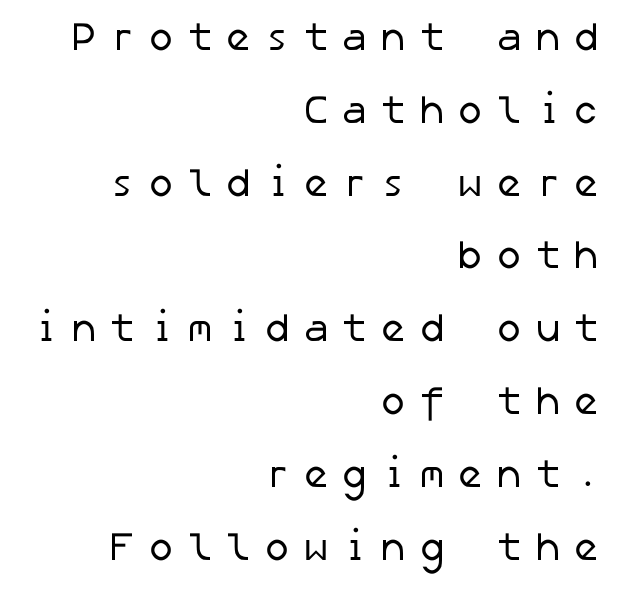
The image shows 40 px regular-weight sans-serif type; set right-aligned, line spacing 1.82x, unusually wide letter spacing (+0.3 em), not underlined; low stroke contrast and a medium x-height.
